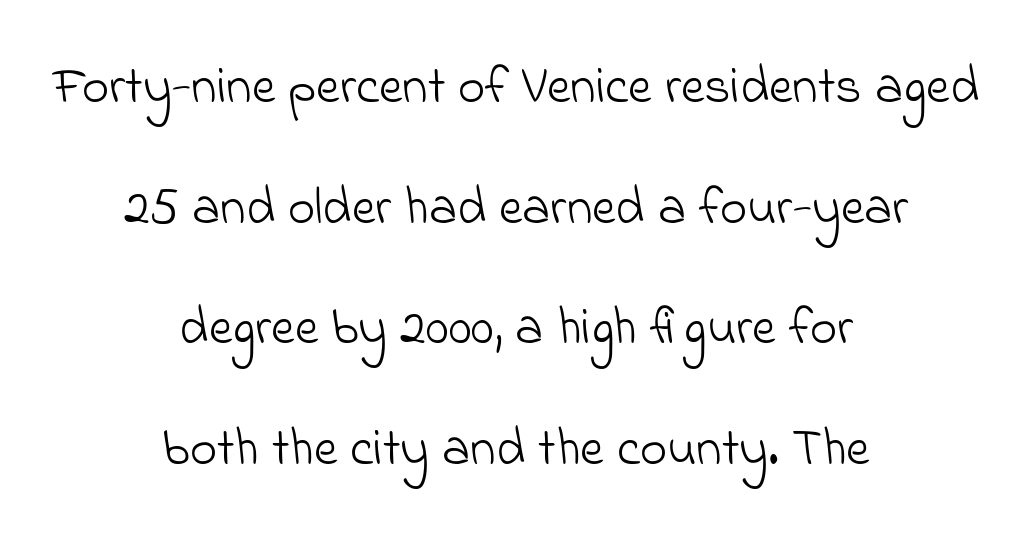
The image shows 52 px light sans-serif type; set centered, loose line spacing (2.32x), normal letter spacing, not underlined; low stroke contrast and a small x-height.
